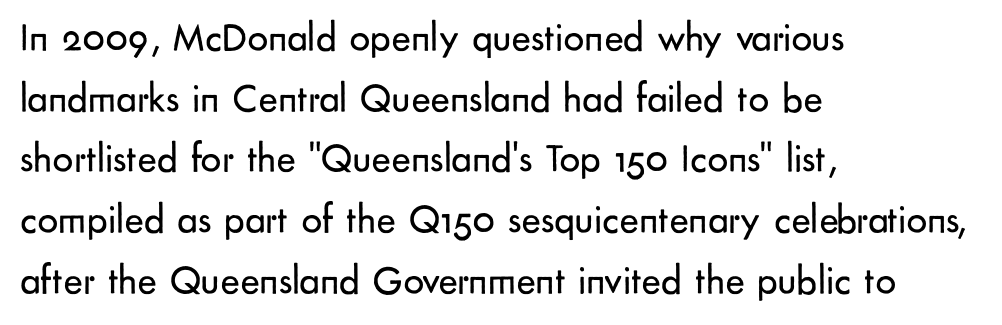
{"serif": "no", "italic": "no", "bold": "no", "weight": "regular", "width": "normal", "stroke_contrast": "low", "x_height": "small", "monospaced": "no", "underline": "no", "align": "left", "line_spacing": "normal", "line_spacing_ratio": 1.48, "letter_spacing": "normal", "letter_spacing_em": 0.0, "glyph_px": 41}
